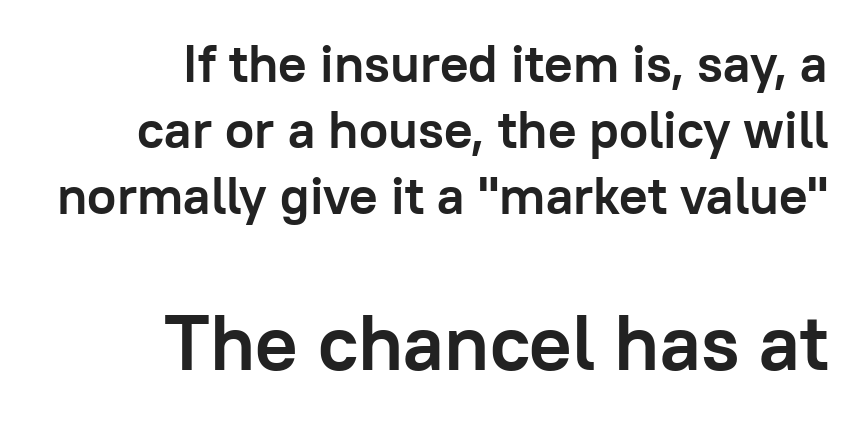
{"serif": "no", "italic": "no", "bold": "yes", "weight": "semibold", "width": "normal", "stroke_contrast": "low", "x_height": "medium", "monospaced": "no", "underline": "no", "align": "right", "line_spacing": "normal", "line_spacing_ratio": 1.25, "letter_spacing": "normal", "letter_spacing_em": 0.0, "larger_block": "second", "size_ratio": 1.49, "glyph_px": 79}
